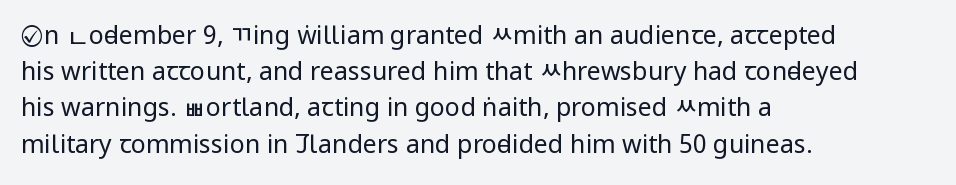
Q: Is the text bold? A: No.
Q: Is the text italic (slanted)? A: No, it is upright.
Q: Is the text underlined? A: No.
Q: How is the paragraph aligned? A: Left-aligned.
Q: Is the spacing between letters normal or unusually wide? A: Normal.
Q: Is the spacing between lines tight, normal or loose? A: Normal.
